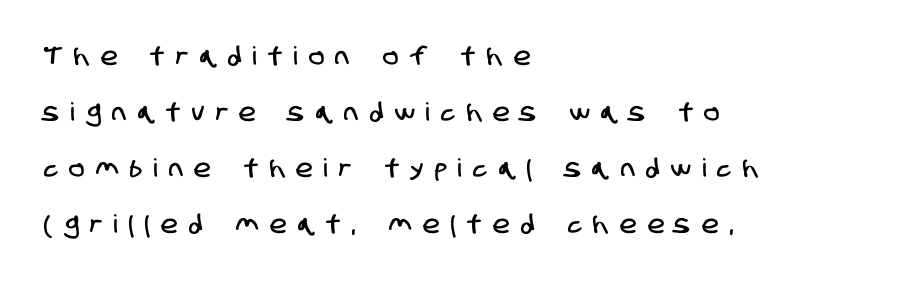
The image shows 25 px text type; set left-aligned, loose line spacing (2.24x), unusually wide letter spacing (+0.47 em), not underlined.
